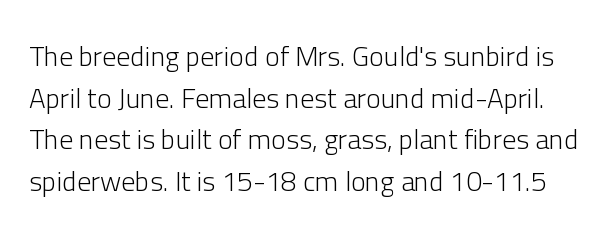
{"serif": "no", "italic": "no", "bold": "no", "weight": "light", "width": "normal", "stroke_contrast": "low", "x_height": "medium", "monospaced": "no", "underline": "no", "line_spacing": "normal", "line_spacing_ratio": 1.49, "letter_spacing": "normal", "letter_spacing_em": 0.0, "glyph_px": 28}
